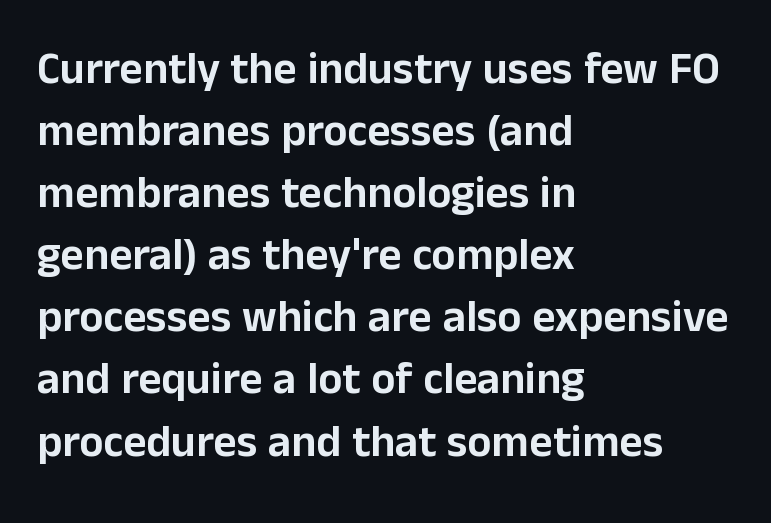
The image shows 45 px sans-serif type, upright; set left-aligned, normal line spacing (1.38x), normal letter spacing, not underlined; low stroke contrast and a medium x-height.
